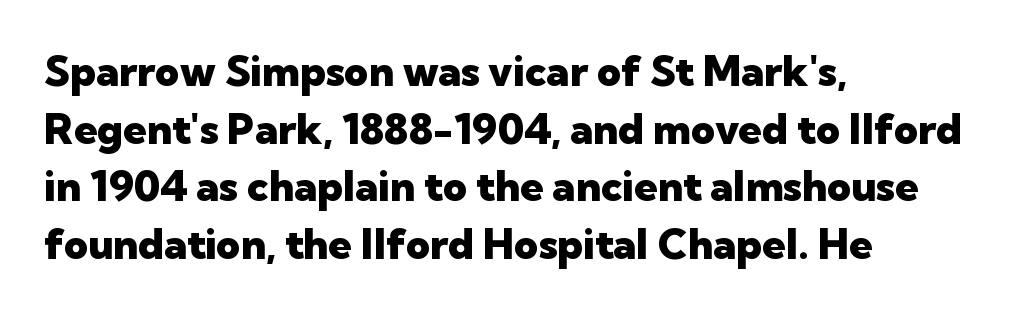
The face used here has the dense, thick strokes of a bold. Casual observation: everything's shoved over to the left. Nobody drew a line under any word here. Leading: standard. Grotesque or geometric, the face here clearly has no serifs. The letters sit at their default tracking, neither squeezed nor spread.
